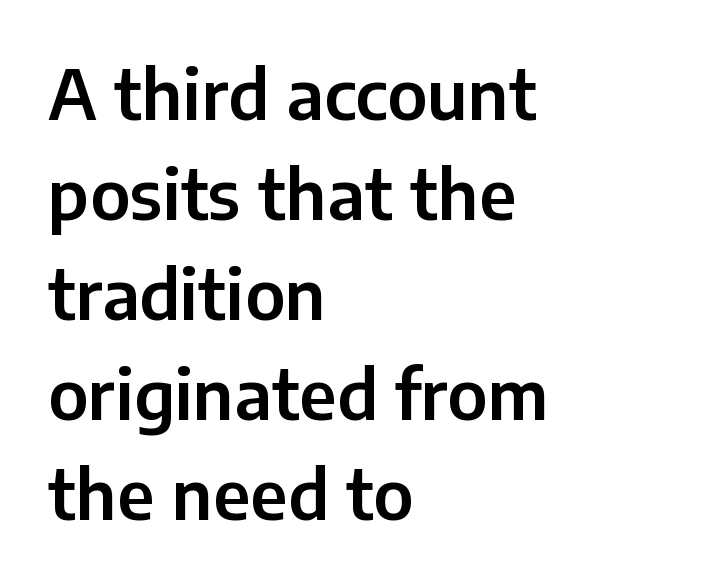
{"serif": "no", "italic": "no", "width": "normal", "stroke_contrast": "low", "x_height": "medium", "monospaced": "no", "underline": "no", "align": "left", "line_spacing": "normal", "line_spacing_ratio": 1.45, "letter_spacing": "normal", "letter_spacing_em": 0.0, "glyph_px": 69}
